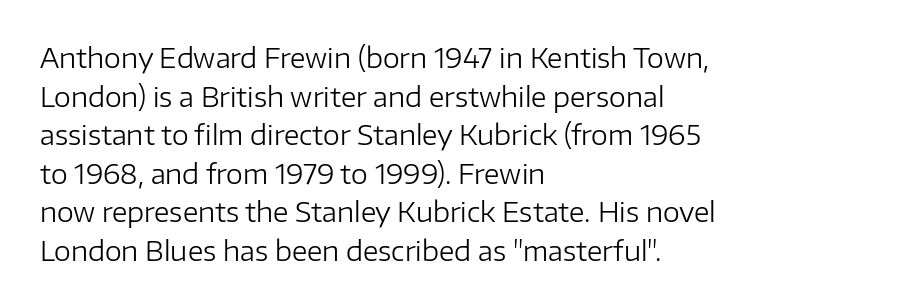
The image shows 27 px text type, upright; set left-aligned, normal line spacing (1.43x), normal letter spacing, not underlined.
